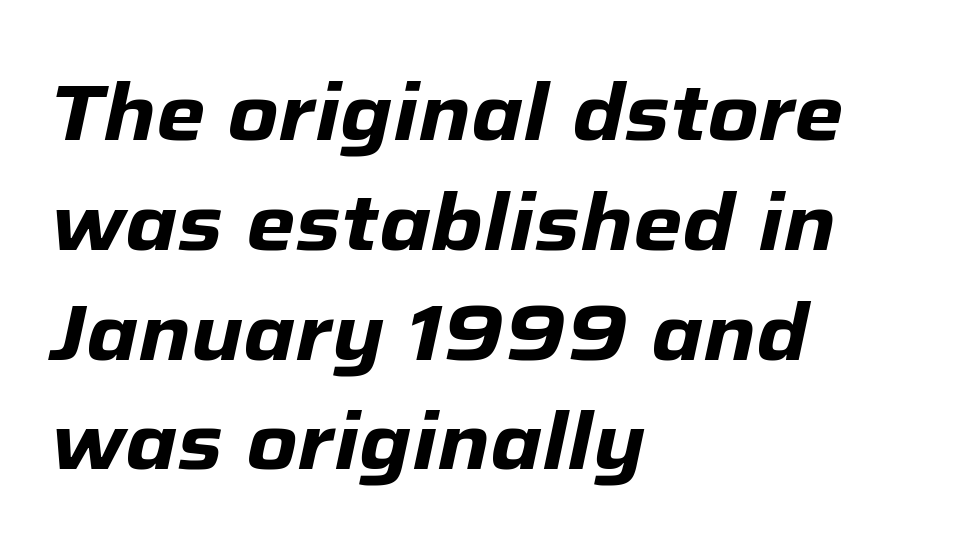
The image shows 79 px heavy type, italic (leaning right); set left-aligned, normal line spacing (1.39x), normal letter spacing, not underlined; low stroke contrast and a medium x-height.
